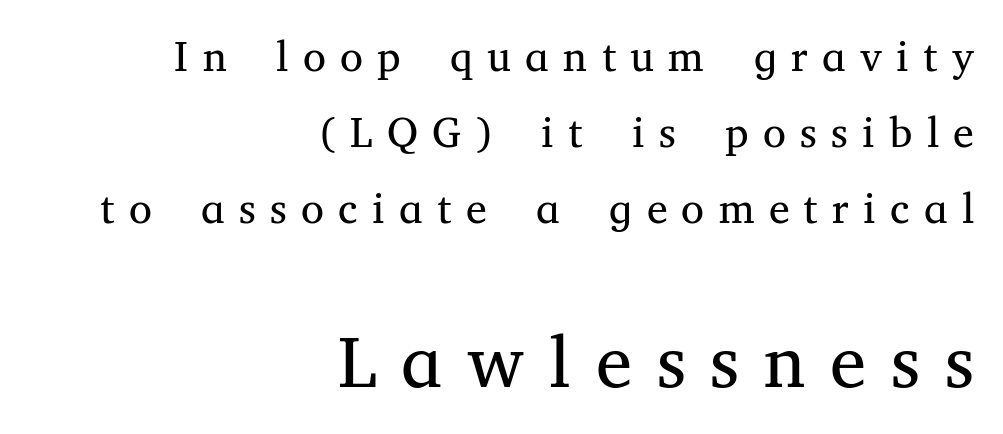
{"serif": "yes", "italic": "no", "bold": "no", "weight": "regular", "width": "normal", "stroke_contrast": "medium", "x_height": "medium", "monospaced": "no", "underline": "no", "align": "right", "line_spacing_ratio": 1.81, "letter_spacing": "wide", "letter_spacing_em": 0.34, "larger_block": "second", "size_ratio": 1.74, "glyph_px": 73}
